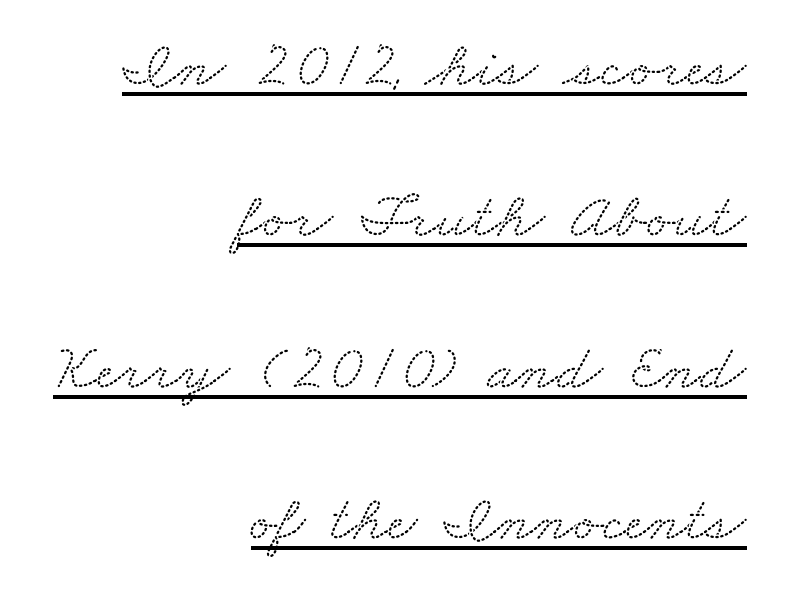
{"serif": "yes", "width": "wide", "stroke_contrast": "low", "x_height": "small", "monospaced": "no", "underline": "yes", "align": "right", "line_spacing": "loose", "line_spacing_ratio": 2.33, "letter_spacing": "normal", "letter_spacing_em": 0.0, "glyph_px": 65}
